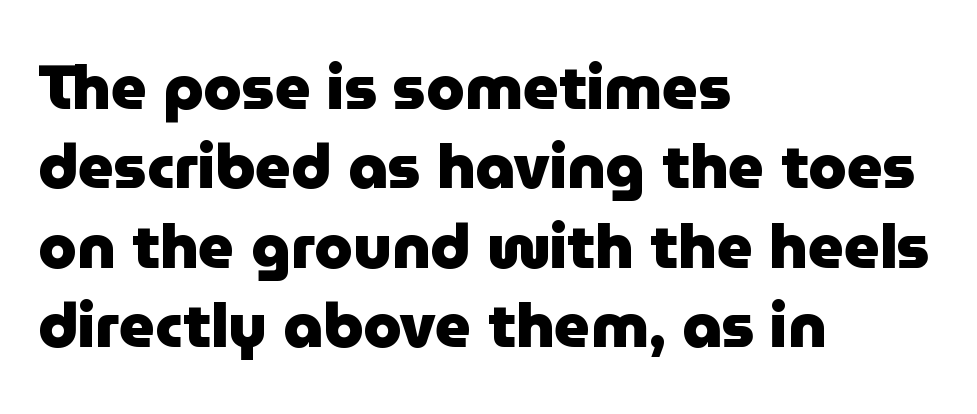
The image shows 62 px heavy sans-serif type, upright; set left-aligned, normal line spacing (1.28x), normal letter spacing, not underlined; low stroke contrast and a medium x-height.
